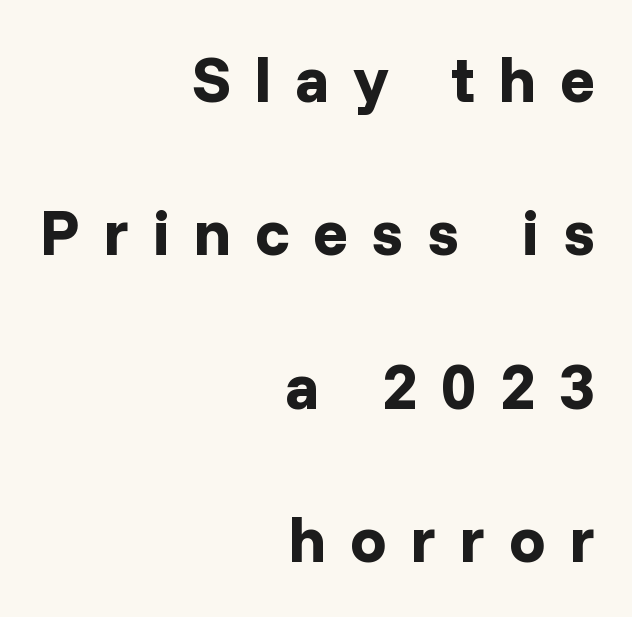
The image shows 65 px bold sans-serif type, upright; set right-aligned, loose line spacing (2.36x), unusually wide letter spacing (+0.36 em), not underlined; low stroke contrast and a medium x-height.
